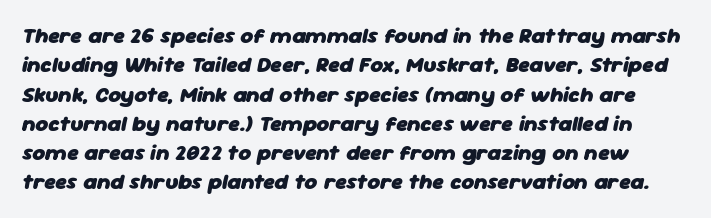
The image shows 22 px bold type, italic (leaning right); set normal line spacing (1.33x), normal letter spacing, not underlined.
